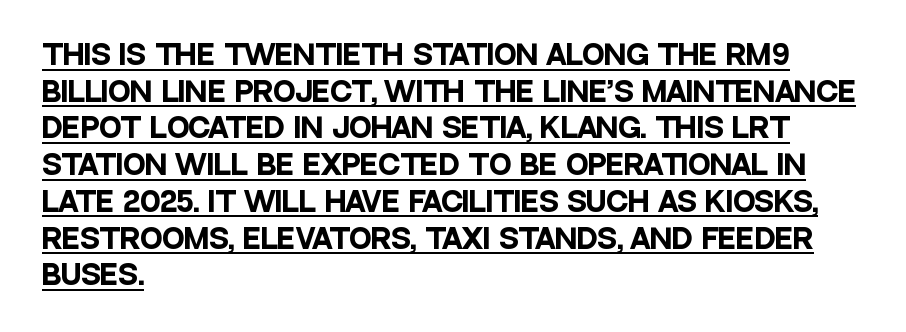
Q: Is the text bold? A: Yes.
Q: Is the text italic (slanted)? A: No, it is upright.
Q: Is the text underlined? A: Yes.
Q: How is the paragraph aligned? A: Left-aligned.
Q: Is the spacing between letters normal or unusually wide? A: Normal.
Q: Is the spacing between lines tight, normal or loose? A: Normal.
